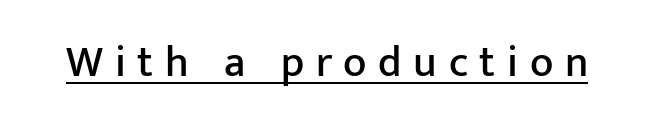
{"serif": "no", "italic": "no", "width": "normal", "stroke_contrast": "low", "x_height": "medium", "monospaced": "no", "underline": "yes", "letter_spacing": "wide", "letter_spacing_em": 0.27, "glyph_px": 43}
